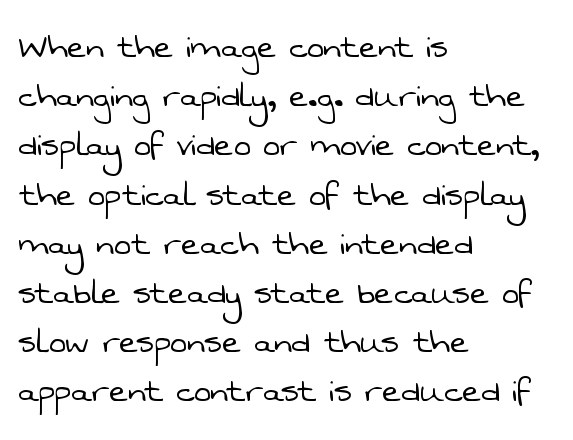
{"serif": "no", "bold": "no", "weight": "light", "width": "normal", "stroke_contrast": "low", "x_height": "medium", "monospaced": "no", "underline": "no", "align": "left", "line_spacing_ratio": 1.23, "letter_spacing": "normal", "letter_spacing_em": 0.0, "glyph_px": 40}
